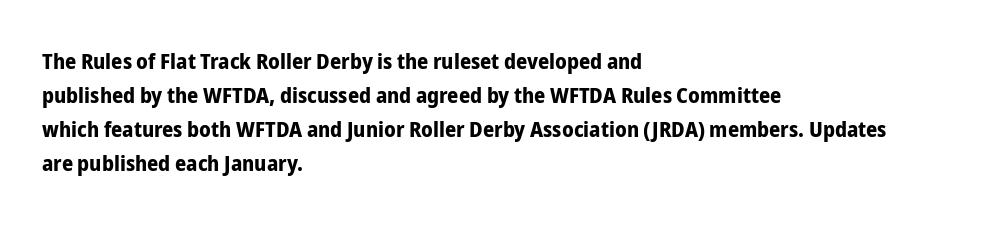
Q: Is the text bold? A: Yes.
Q: Is the text italic (slanted)? A: No, it is upright.
Q: Is the text underlined? A: No.
Q: How is the paragraph aligned? A: Left-aligned.
Q: Is the spacing between letters normal or unusually wide? A: Normal.
Q: Is the spacing between lines tight, normal or loose? A: Normal.
